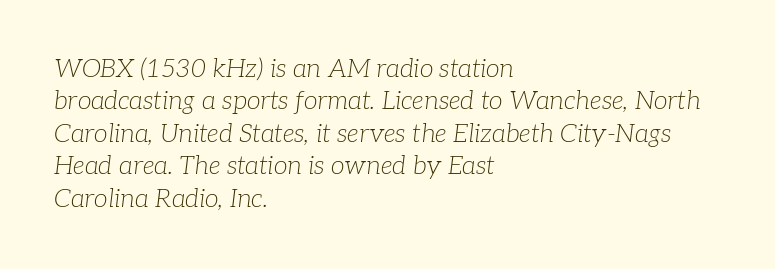
The text carries the slant typical of an italic or oblique font. The baseline area is clear. Tracking here is standard; glyphs follow each other at the usual distance. Stems here are at most as thick as an everyday book face.
